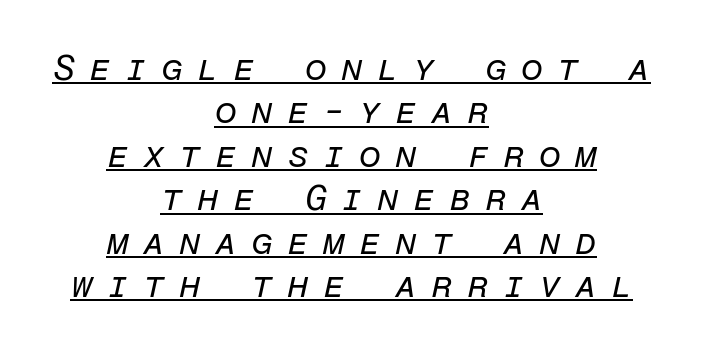
The image shows 35 px regular-weight type, italic (leaning right), monospaced; set centered, line spacing 1.24x, unusually wide letter spacing (+0.41 em), underlined; low stroke contrast and a medium x-height.
